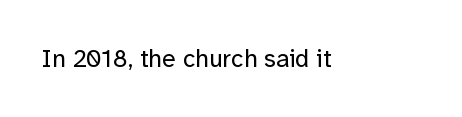
{"italic": "no", "bold": "no", "underline": "no", "letter_spacing": "normal", "letter_spacing_em": 0.0, "glyph_px": 25}
